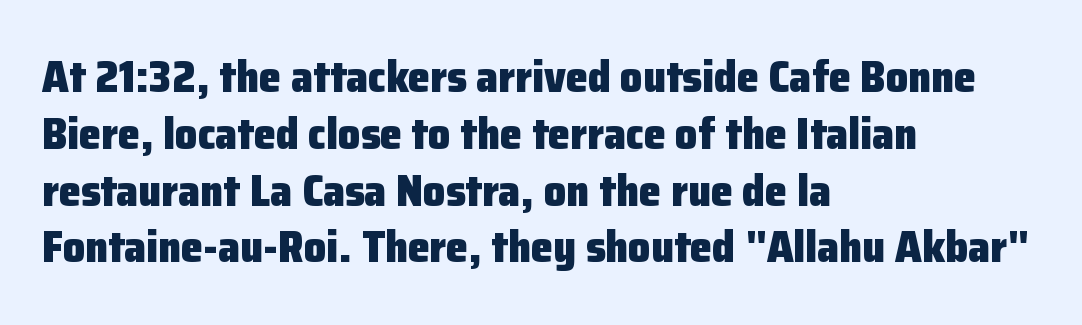
{"serif": "no", "italic": "no", "bold": "yes", "weight": "heavy", "width": "normal", "stroke_contrast": "low", "x_height": "medium", "monospaced": "no", "underline": "no", "align": "left", "line_spacing": "normal", "line_spacing_ratio": 1.29, "letter_spacing": "normal", "letter_spacing_em": 0.0, "glyph_px": 44}
